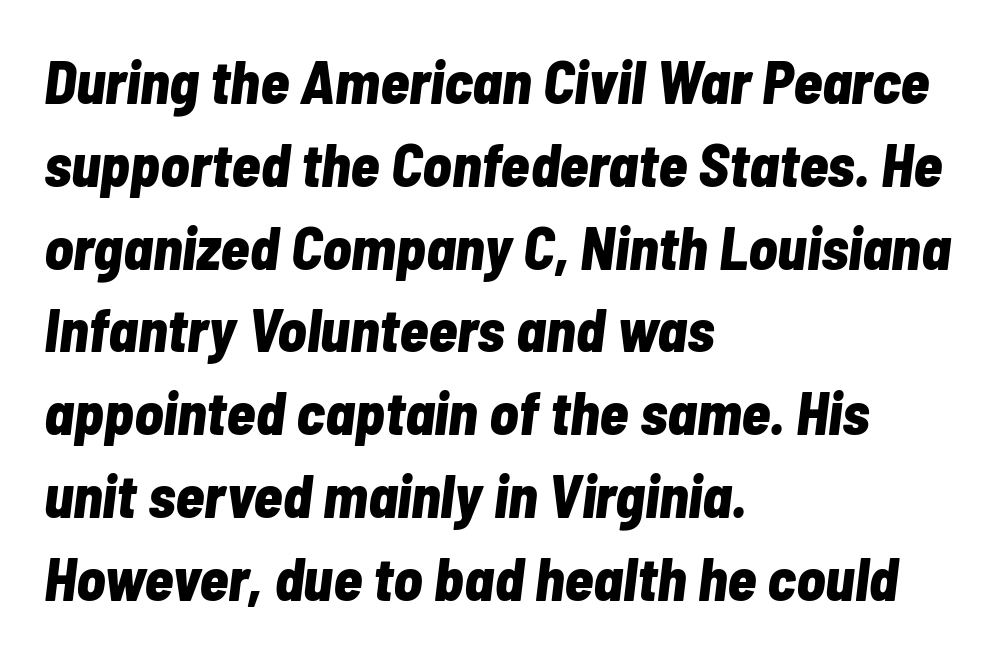
{"italic": "yes", "lean": "right", "slant_degrees": 7, "bold": "yes", "weight": "bold", "width": "condensed", "stroke_contrast": "low", "x_height": "medium", "monospaced": "no", "underline": "no", "align": "left", "line_spacing": "normal", "line_spacing_ratio": 1.38, "letter_spacing": "normal", "letter_spacing_em": 0.0, "glyph_px": 60}
